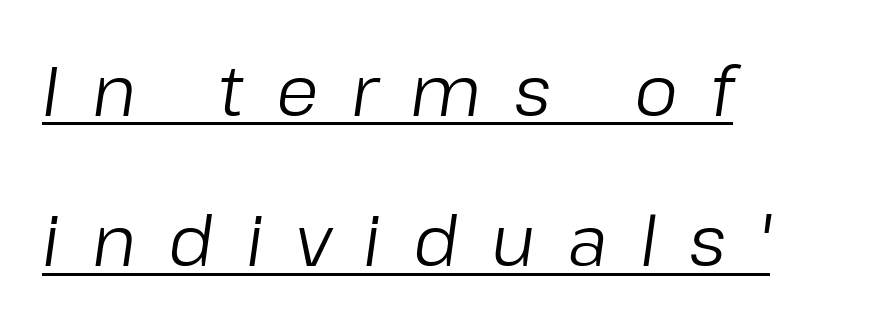
This sample uses an oblique cut, with every glyph tilted off the vertical. Spacing between characters has been opened up far beyond the box default. The line-height multiplier appears high, well above default. Alignment: flush left.
